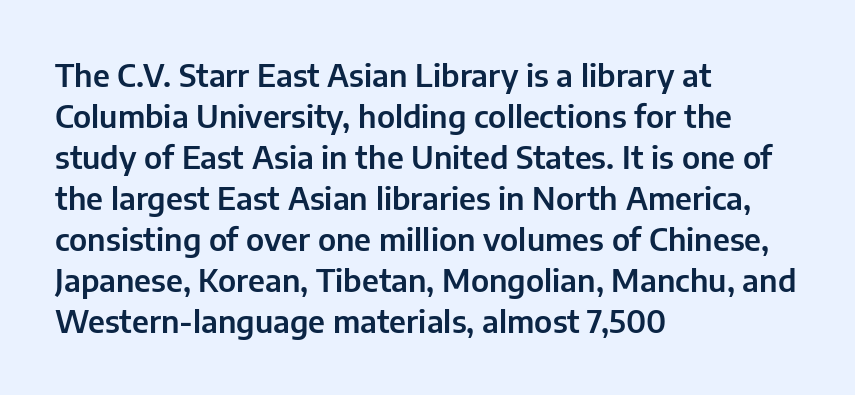
{"serif": "no", "italic": "no", "width": "normal", "stroke_contrast": "low", "x_height": "medium", "monospaced": "no", "underline": "no", "align": "left", "line_spacing": "normal", "line_spacing_ratio": 1.32, "letter_spacing": "normal", "letter_spacing_em": 0.0, "glyph_px": 31}
